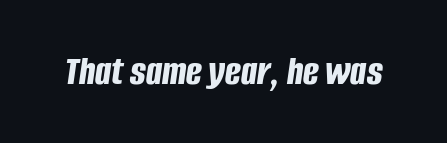
Students, note that the glyphs here touch the page at normal intervals. Nobody drew a line under any word here. These lines are rendered in a variable-pitch font. How heavy is the stroke? Heavy — this is a bold.
